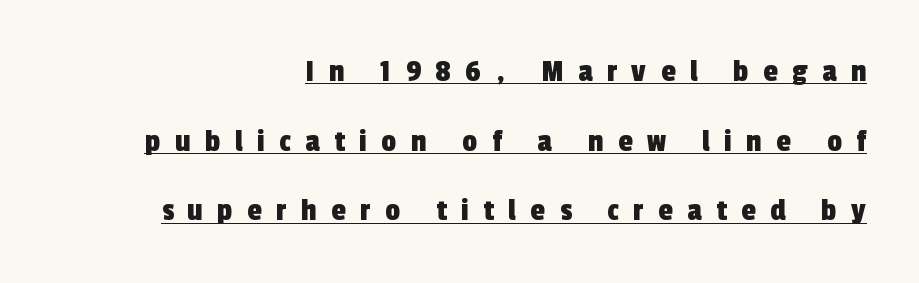
Q: Is the typeface a serif or a sans-serif typeface? A: Sans-serif.
Q: Is the text underlined? A: Yes.
Q: How is the paragraph aligned? A: Right-aligned.
Q: Is the spacing between letters normal or unusually wide? A: Unusually wide.
Q: Is the spacing between lines tight, normal or loose? A: Loose.
Q: Width (condensed, normal, or wide)? A: Condensed.
Q: x-height? A: Medium.
Q: Monospaced? A: No.
